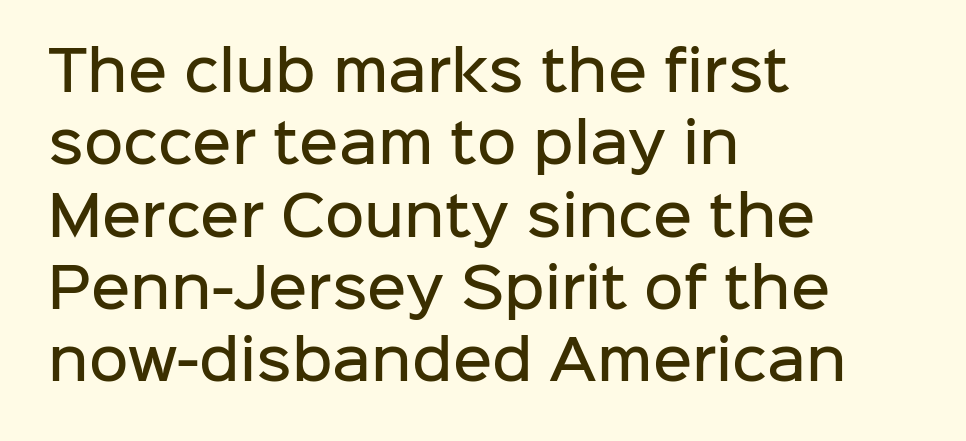
Proportional: the letters do not fall into vertical columns. The strokes are fattened partway — semibold, not bold. The letterforms sit shoulder to shoulder at normal distance. The lettering stays uniformly vertical, giving the passage a roman look.
